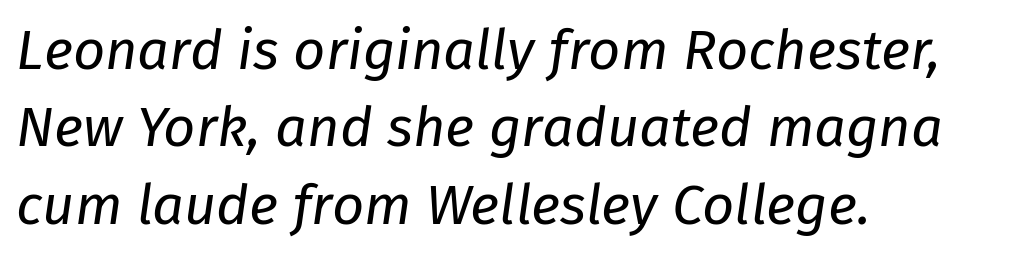
The image shows 56 px regular-weight type, italic (leaning right); set left-aligned, normal line spacing (1.38x), normal letter spacing, not underlined; low stroke contrast and a medium x-height.
